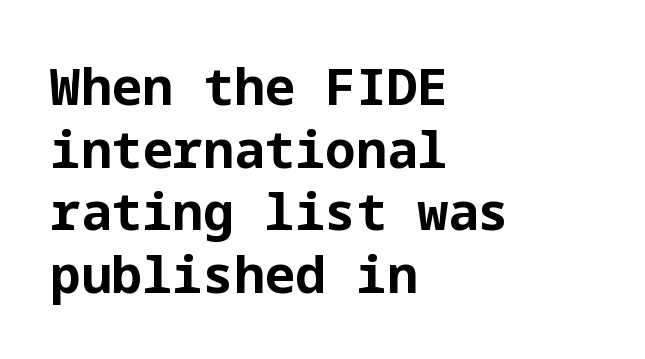
{"serif": "no", "italic": "no", "bold": "yes", "weight": "bold", "width": "normal", "stroke_contrast": "low", "x_height": "medium", "underline": "no", "align": "left", "line_spacing_ratio": 1.23, "letter_spacing": "normal", "letter_spacing_em": 0.0, "glyph_px": 51}
